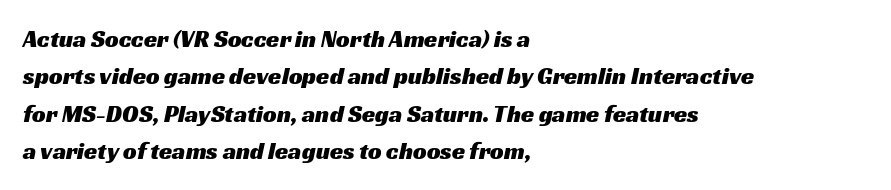
Has an underline been added? It has not. Vertical spacing — default. The lines are quadded left. No extra tracking has been applied to these lines.
